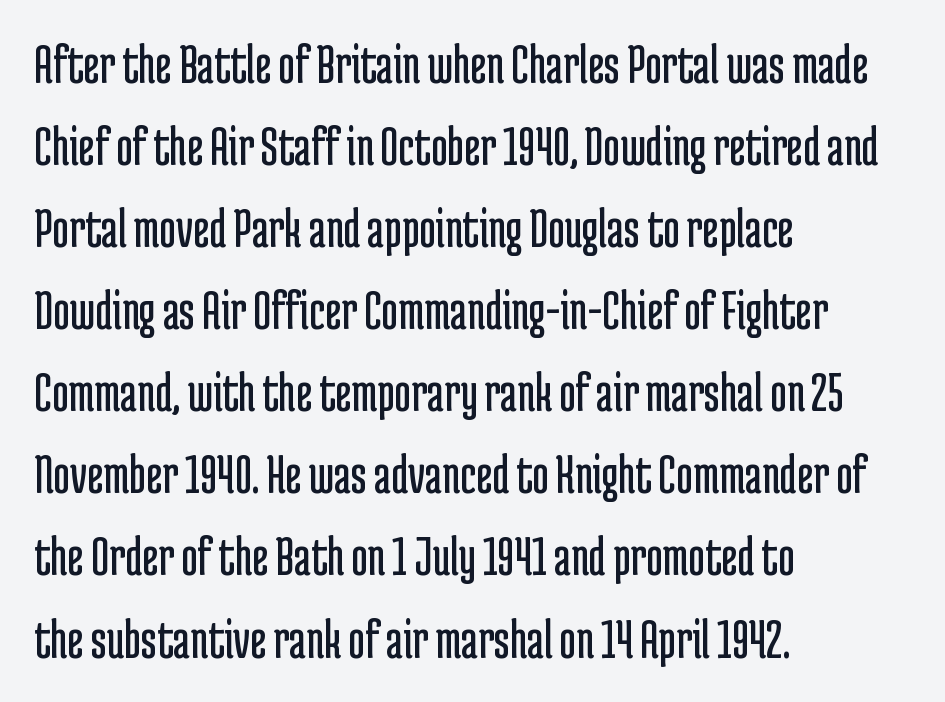
The image shows 57 px regular-weight, condensed sans-serif type, upright; set left-aligned, normal line spacing (1.44x), normal letter spacing, not underlined; low stroke contrast and a medium x-height.
